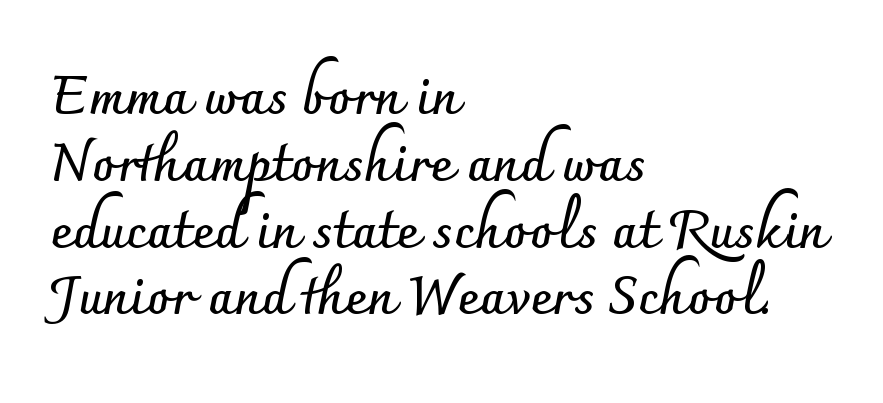
{"serif": "no", "bold": "yes", "weight": "semibold", "width": "normal", "stroke_contrast": "low", "x_height": "small", "monospaced": "no", "underline": "no", "align": "left", "line_spacing": "normal", "line_spacing_ratio": 1.26, "letter_spacing": "normal", "letter_spacing_em": 0.0, "glyph_px": 53}
